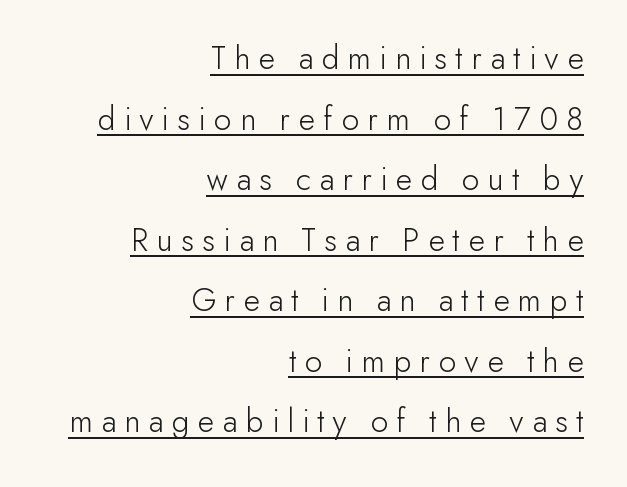
Posture: upright roman. The passage shown has open, widely tracked lettering throughout. The passage shown is underscored from start to finish. Compared with a typical body face, this is equally light or lighter still. A flush-right, rag-left setting is used for this passage. A sans-serif font was chosen for this passage.
